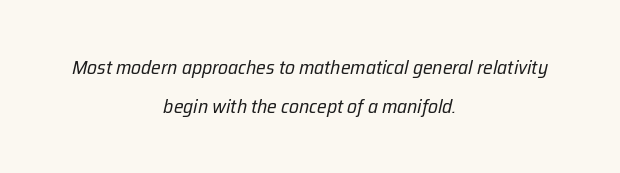
Q: Is the text bold? A: No.
Q: Is the text italic (slanted)? A: Yes, it leans right by about 12 degrees.
Q: Is the text underlined? A: No.
Q: How is the paragraph aligned? A: Centered.
Q: Is the spacing between letters normal or unusually wide? A: Normal.
Q: Is the spacing between lines tight, normal or loose? A: Loose.
